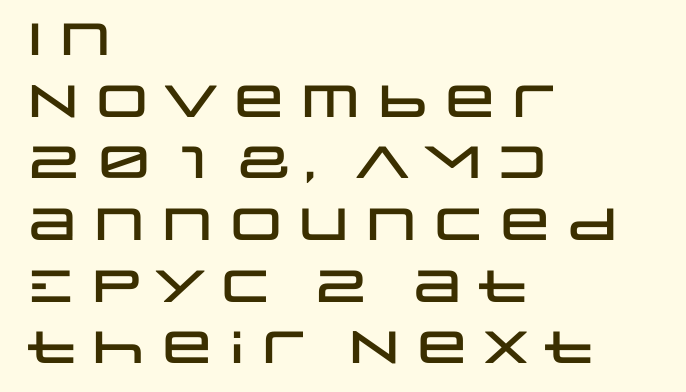
{"serif": "no", "italic": "no", "width": "wide", "stroke_contrast": "low", "x_height": "large", "monospaced": "no", "underline": "no", "align": "left", "line_spacing": "normal", "line_spacing_ratio": 1.37, "letter_spacing": "normal", "letter_spacing_em": 0.0, "glyph_px": 45}
